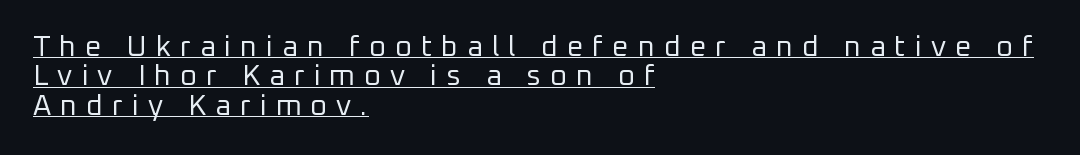
The image shows 29 px regular-weight sans-serif type, upright; set left-aligned, tight line spacing (1.01x), unusually wide letter spacing (+0.31 em), underlined; low stroke contrast and a medium x-height.
